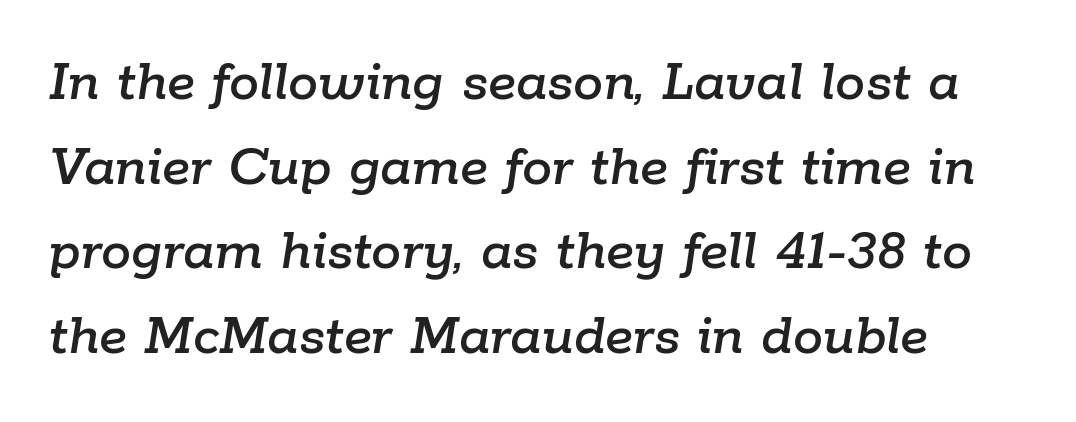
Q: Is the text italic (slanted)? A: Yes, it leans right by about 9 degrees.
Q: Is the text underlined? A: No.
Q: How is the paragraph aligned? A: Left-aligned.
Q: Is the spacing between letters normal or unusually wide? A: Normal.
Q: Is the spacing between lines tight, normal or loose? A: Normal.
Q: Width (condensed, normal, or wide)? A: Normal.
Q: Stroke contrast? A: Low.
Q: x-height? A: Medium.
Q: Monospaced? A: No.
